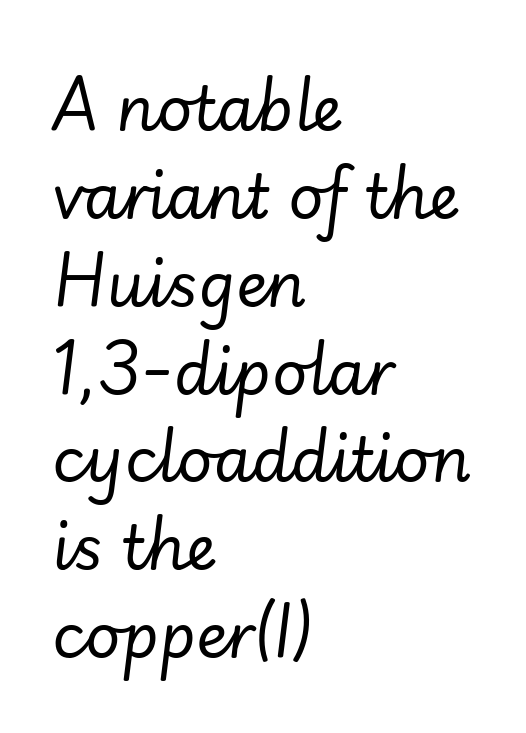
Q: Is the text bold? A: No.
Q: Is the text italic (slanted)? A: Yes, it leans right by about 7 degrees.
Q: Is the text underlined? A: No.
Q: How is the paragraph aligned? A: Left-aligned.
Q: Is the spacing between letters normal or unusually wide? A: Normal.
Q: Is the spacing between lines tight, normal or loose? A: Normal.
Q: Width (condensed, normal, or wide)? A: Normal.
Q: Stroke contrast? A: Low.
Q: x-height? A: Small.
Q: Monospaced? A: No.
